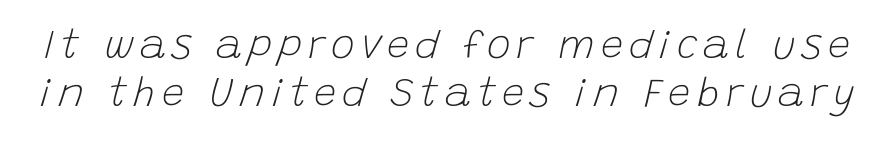
The strokes carry an ordinary text weight at most. The string is rendered with underlining switched off. A typesetter would call this proportional, since set widths differ per character. Characters are canted at an angle relative to the baseline's perpendicular.
